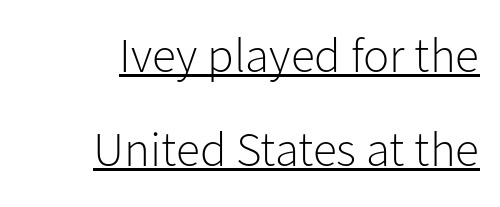
{"serif": "no", "italic": "no", "bold": "no", "weight": "light", "width": "normal", "stroke_contrast": "low", "x_height": "medium", "monospaced": "no", "underline": "yes", "align": "right", "line_spacing": "loose", "line_spacing_ratio": 1.91, "letter_spacing": "normal", "letter_spacing_em": 0.0, "glyph_px": 49}
